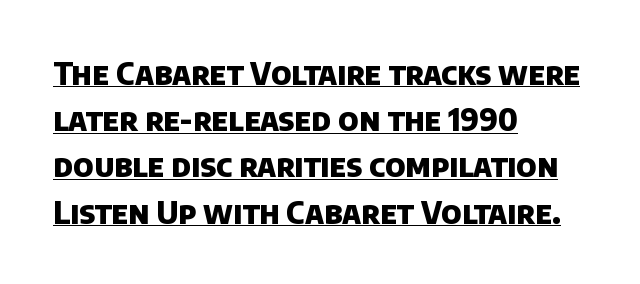
Q: Is the text bold? A: Yes.
Q: Is the typeface a serif or a sans-serif typeface? A: Sans-serif.
Q: Is the text underlined? A: Yes.
Q: How is the paragraph aligned? A: Left-aligned.
Q: Is the spacing between letters normal or unusually wide? A: Normal.
Q: Is the spacing between lines tight, normal or loose? A: Normal.
Q: Width (condensed, normal, or wide)? A: Normal.
Q: Stroke contrast? A: Low.
Q: x-height? A: Large.
Q: Monospaced? A: No.
